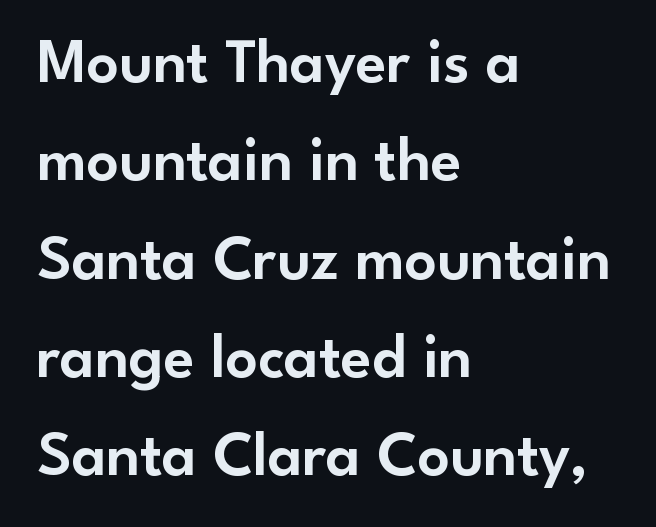
This rendering features lettering with no underline. Successive baselines arrive at the customary interval. Students, note that the glyphs here touch the page at normal intervals. Proportional: the letters do not fall into vertical columns. A sans-serif font was chosen for this passage.
